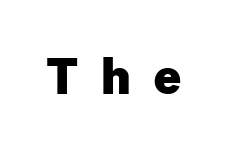
The image shows 48 px heavy sans-serif type, upright; set unusually wide letter spacing (+0.49 em), not underlined; low stroke contrast and a medium x-height.
